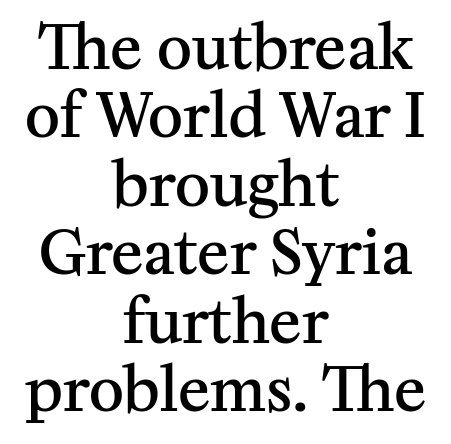
{"serif": "yes", "italic": "no", "bold": "semi", "weight": "semibold", "width": "normal", "stroke_contrast": "medium", "x_height": "medium", "monospaced": "no", "underline": "no", "align": "center", "line_spacing": "tight", "line_spacing_ratio": 1.14, "letter_spacing": "normal", "letter_spacing_em": 0.0, "glyph_px": 60}
